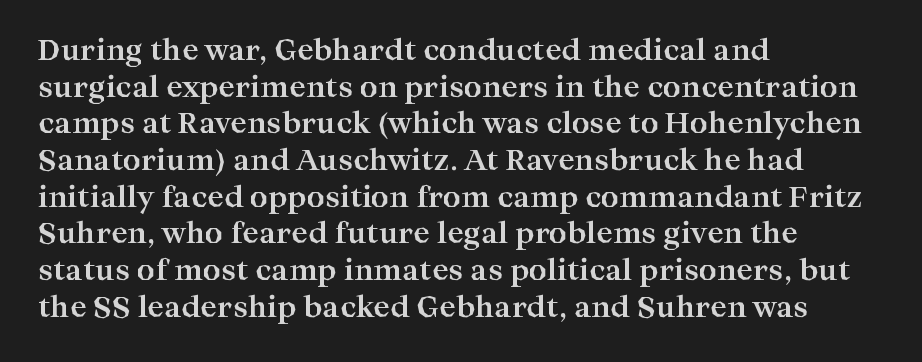
The typeface chosen for these lines features serifs. The lines sit at an ordinary, default distance from one another. Varying glyph widths throughout — classic text-font behaviour. Has an underline been added? It has not.
